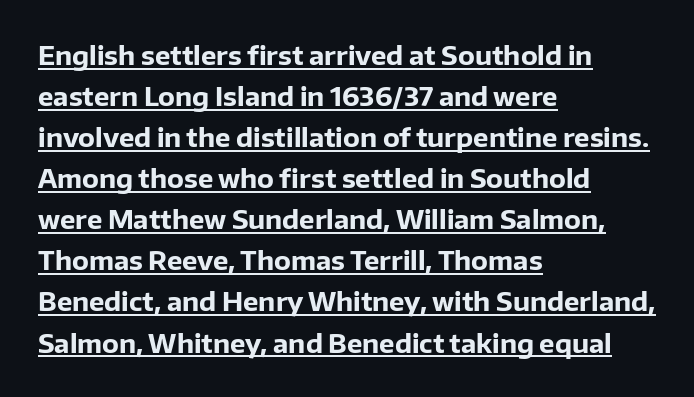
Short note: letters normally spaced. Left-aligned paragraph, ragged on the right. A typesetter would mark this as roman, not italic. These lines sit exactly where default settings would place them. What decoration does the sample have? An underline. Students, this is bold: see how much ink each stroke carries.
